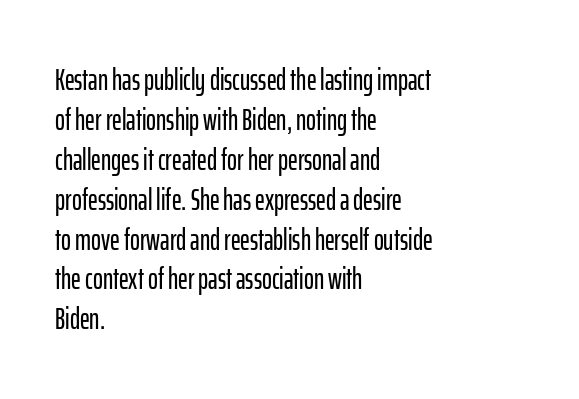
The image shows 30 px condensed sans-serif type, upright; set left-aligned, normal line spacing (1.33x), normal letter spacing, not underlined; low stroke contrast and a medium x-height.
